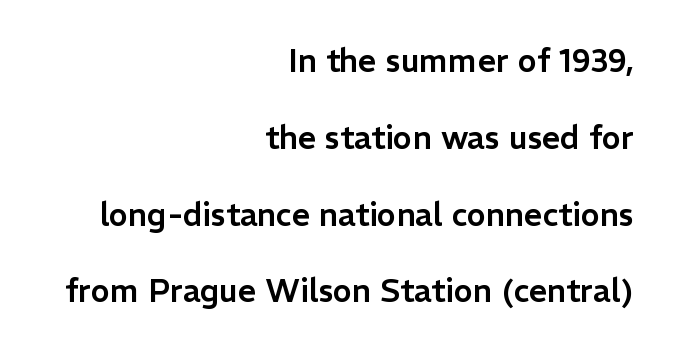
These lines stand farther apart than default settings would place them. Descenders hang freely into open space. The face used here is rendered with its standard letterfit. Quick note: not italic, upright. The passage shown is typed in a proportional face where columns would drift.
